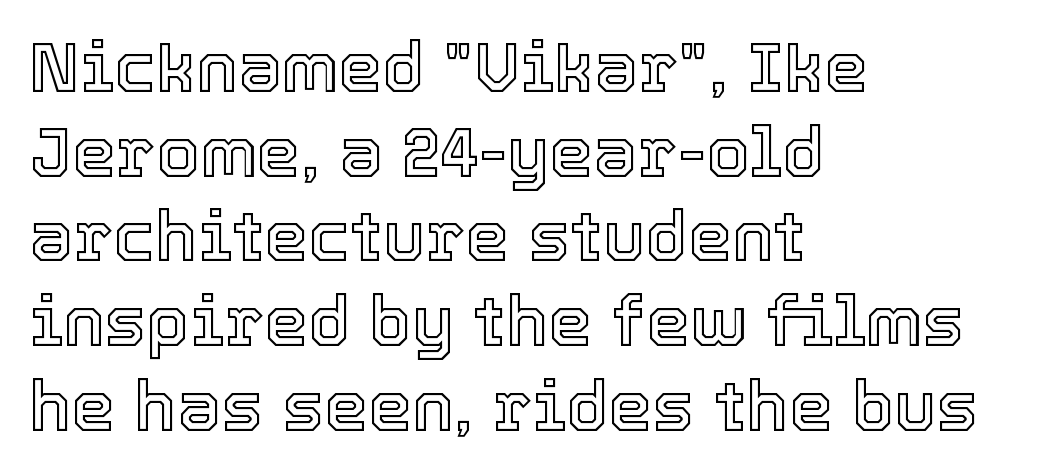
Left-aligned paragraph, ragged on the right. The axis of the letterforms is exactly vertical. Varying glyph widths throughout — classic text-font behaviour. Has an underline been added? It has not. There is no visible air inserted between adjacent glyphs.
